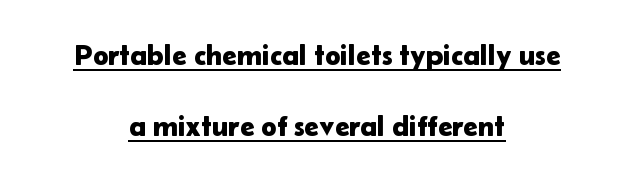
The image shows 29 px sans-serif type, upright; set centered, loose line spacing (2.44x), normal letter spacing, underlined; low stroke contrast and a medium x-height.
